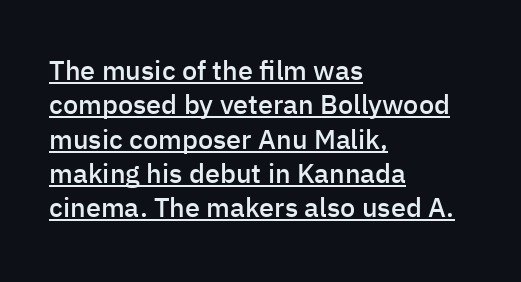
The image shows 27 px text type, upright; set left-aligned, normal line spacing (1.27x), normal letter spacing, underlined.
